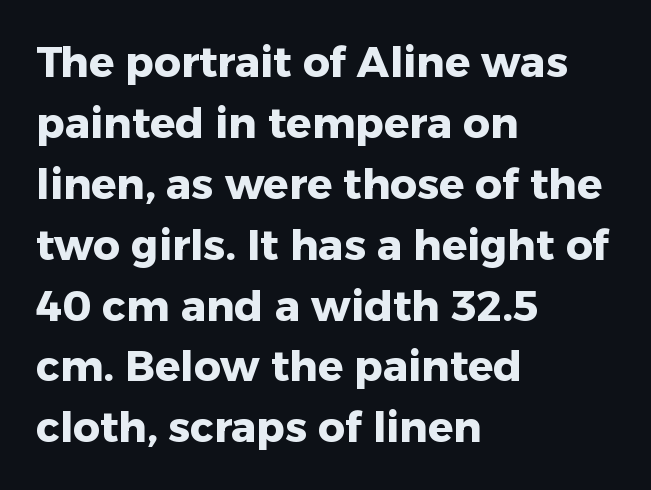
{"serif": "no", "italic": "no", "bold": "yes", "weight": "heavy", "width": "normal", "stroke_contrast": "low", "x_height": "medium", "monospaced": "no", "underline": "no", "align": "left", "line_spacing": "normal", "line_spacing_ratio": 1.45, "letter_spacing": "normal", "letter_spacing_em": 0.0, "glyph_px": 42}
